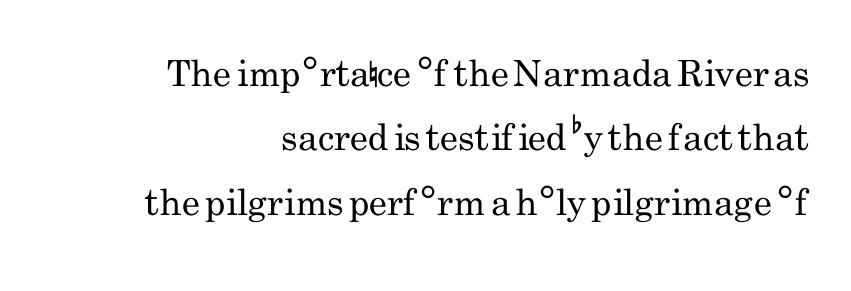
{"serif": "no", "italic": "no", "bold": "no", "weight": "regular", "width": "condensed", "stroke_contrast": "low", "x_height": "small", "monospaced": "no", "underline": "no", "align": "right", "line_spacing_ratio": 1.79, "letter_spacing": "normal", "letter_spacing_em": 0.0, "glyph_px": 36}
